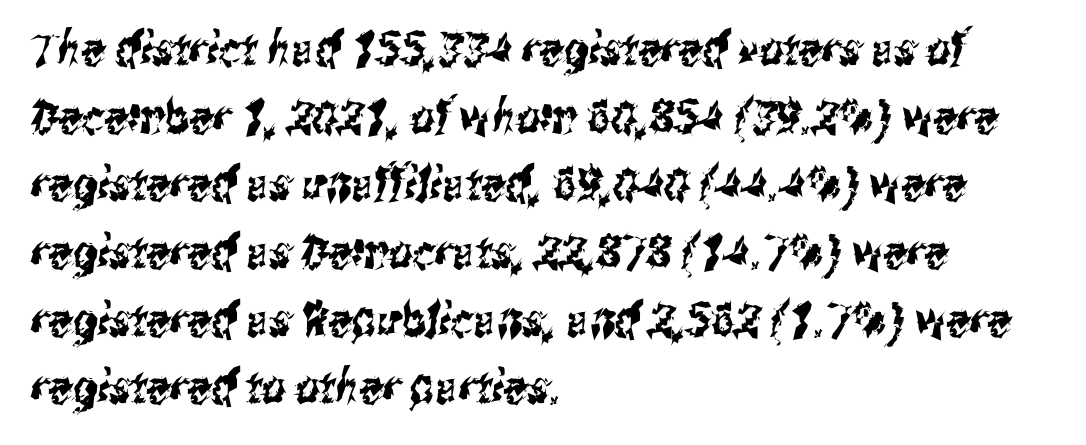
Font category for this specimen: sans-serif. The area under the type is left untouched. Teacher's note: observe the even left margin — that is flush-left alignment. This rendering leaves character spacing at its baseline value.
